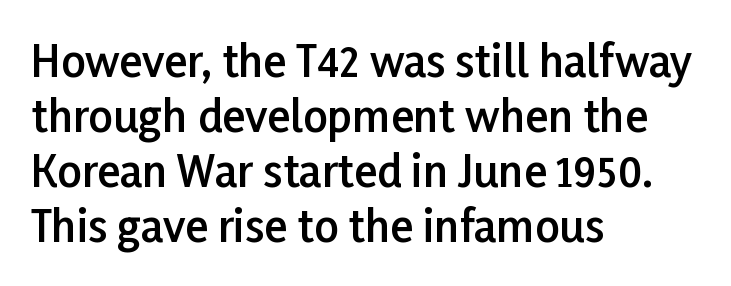
The image shows 43 px semibold sans-serif type, upright; set left-aligned, normal line spacing (1.28x), normal letter spacing, not underlined; low stroke contrast and a medium x-height.
